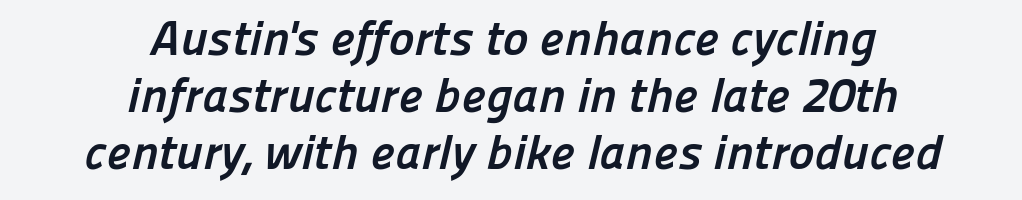
Q: Is the text bold? A: Yes.
Q: Is the typeface a serif or a sans-serif typeface? A: Sans-serif.
Q: Is the text underlined? A: No.
Q: How is the paragraph aligned? A: Centered.
Q: Is the spacing between letters normal or unusually wide? A: Normal.
Q: Width (condensed, normal, or wide)? A: Normal.
Q: Stroke contrast? A: Low.
Q: x-height? A: Medium.
Q: Monospaced? A: No.
